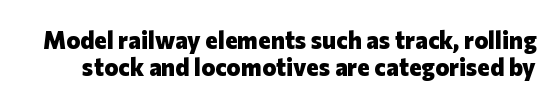
The image shows 24 px bold type, upright; set tight line spacing (1.13x), normal letter spacing, not underlined.
